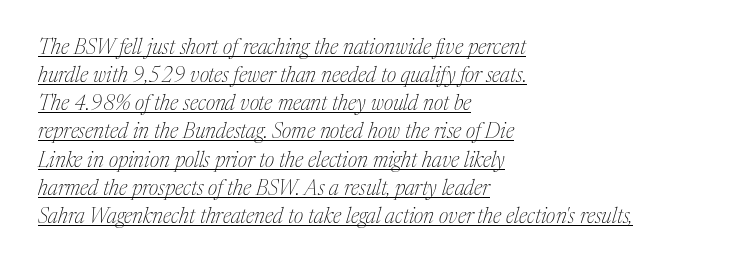
{"italic": "yes", "lean": "right", "slant_degrees": 17, "bold": "no", "underline": "yes", "align": "left", "line_spacing": "normal", "line_spacing_ratio": 1.34, "letter_spacing": "normal", "letter_spacing_em": 0.0, "glyph_px": 21}
